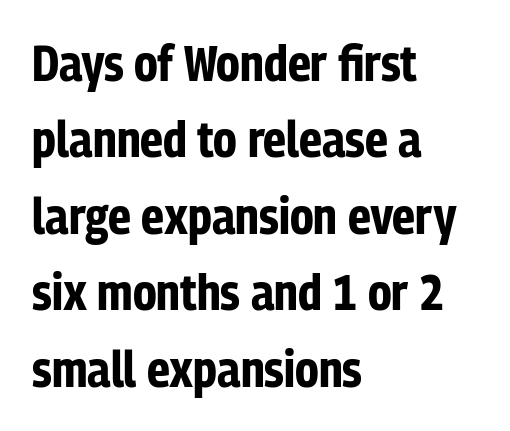
The image shows 50 px bold, condensed sans-serif type, upright; set left-aligned, normal line spacing (1.53x), normal letter spacing, not underlined; low stroke contrast and a medium x-height.
